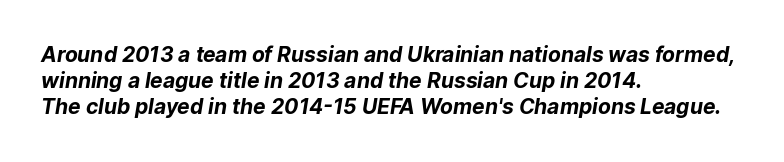
{"bold": "yes", "underline": "no", "align": "left", "line_spacing_ratio": 1.24, "letter_spacing": "normal", "letter_spacing_em": 0.0, "glyph_px": 21}
